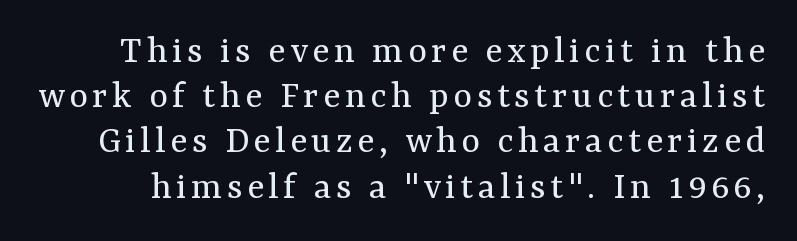
{"serif": "yes", "italic": "no", "bold": "no", "weight": "regular", "width": "normal", "stroke_contrast": "medium", "x_height": "medium", "monospaced": "no", "underline": "no", "line_spacing": "tight", "line_spacing_ratio": 1.13, "glyph_px": 40}
